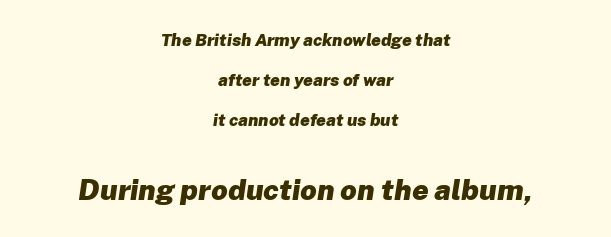
Q: Is the text bold? A: Yes.
Q: Is the text italic (slanted)? A: Yes, it leans right by about 8 degrees.
Q: Is the text underlined? A: No.
Q: How is the paragraph aligned? A: Centered.
Q: Is the spacing between letters normal or unusually wide? A: Normal.
Q: Is the spacing between lines tight, normal or loose? A: Loose.
Q: Which block of text is set in a larger size, the first (top) or the second (bottom)? A: The second (bottom) one.
Q: Width (condensed, normal, or wide)? A: Normal.
Q: Stroke contrast? A: Low.
Q: x-height? A: Medium.
Q: Monospaced? A: No.
